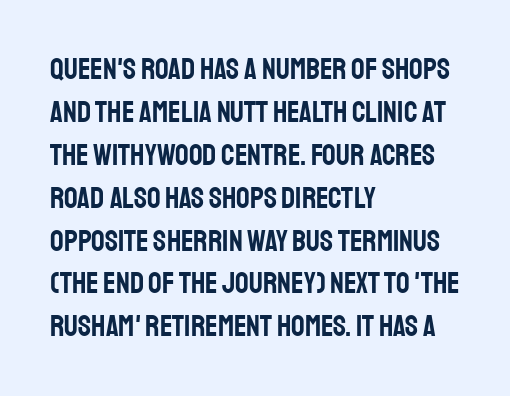
The image shows 30 px condensed sans-serif type, upright; set left-aligned, normal line spacing (1.43x), normal letter spacing, not underlined; low stroke contrast and a large x-height.
